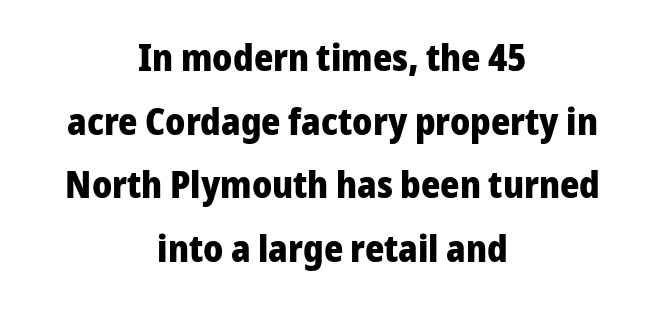
The image shows 37 px heavy sans-serif type, upright; set centered, line spacing 1.72x, normal letter spacing, not underlined; low stroke contrast and a medium x-height.
